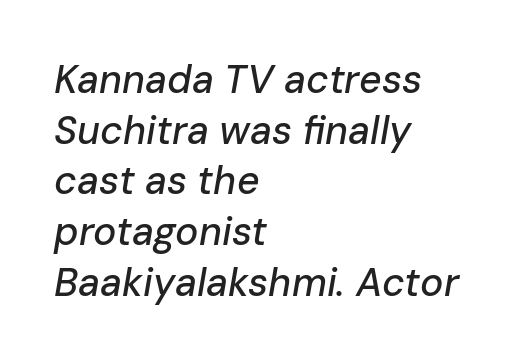
Q: Is the text italic (slanted)? A: Yes, it leans right by about 10 degrees.
Q: Is the text underlined? A: No.
Q: How is the paragraph aligned? A: Left-aligned.
Q: Is the spacing between letters normal or unusually wide? A: Normal.
Q: Is the spacing between lines tight, normal or loose? A: Normal.
Q: Width (condensed, normal, or wide)? A: Normal.
Q: Stroke contrast? A: Low.
Q: x-height? A: Medium.
Q: Monospaced? A: No.
